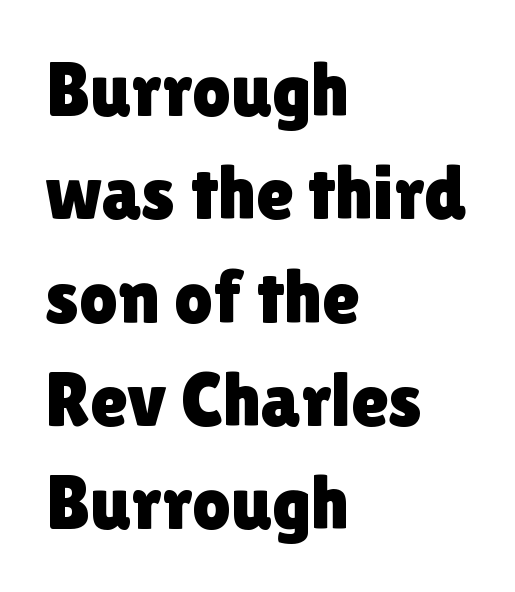
{"serif": "no", "italic": "no", "width": "normal", "x_height": "medium", "monospaced": "no", "underline": "no", "align": "left", "line_spacing": "normal", "line_spacing_ratio": 1.36, "letter_spacing": "normal", "letter_spacing_em": 0.0, "glyph_px": 76}
